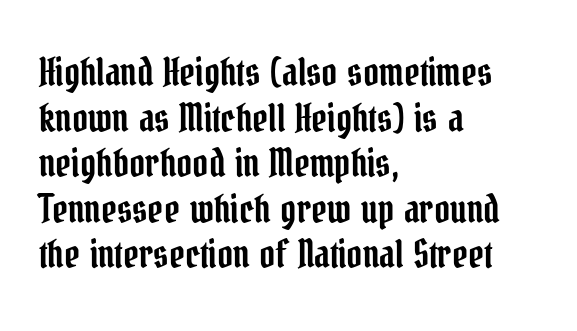
A typesetter would label this face a serif. How are the letters spaced? Ordinarily, with no added tracking. The lettering holds an erect, upright posture throughout. Only glyphs here, with clear space below each row.
